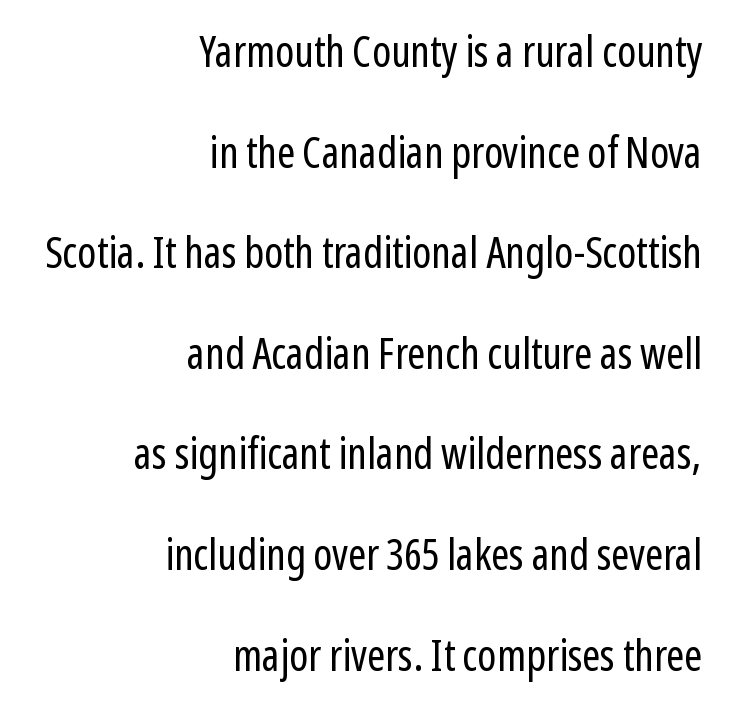
The image shows 43 px regular-weight, condensed sans-serif type, upright; set right-aligned, loose line spacing (2.34x), normal letter spacing, not underlined; low stroke contrast and a medium x-height.
